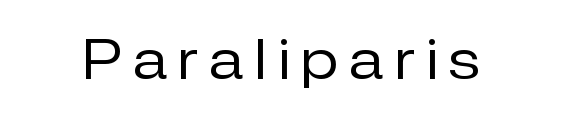
The image shows 55 px regular-weight sans-serif type, upright; set unusually wide letter spacing (+0.21 em), not underlined; low stroke contrast and a medium x-height.
